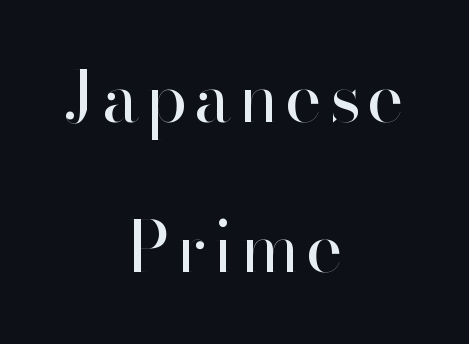
Q: Is the text bold? A: No.
Q: Is the text italic (slanted)? A: No, it is upright.
Q: Is the typeface a serif or a sans-serif typeface? A: Sans-serif.
Q: Is the text underlined? A: No.
Q: How is the paragraph aligned? A: Centered.
Q: Is the spacing between lines tight, normal or loose? A: Loose.
Q: Width (condensed, normal, or wide)? A: Normal.
Q: Stroke contrast? A: High.
Q: x-height? A: Small.
Q: Monospaced? A: No.
